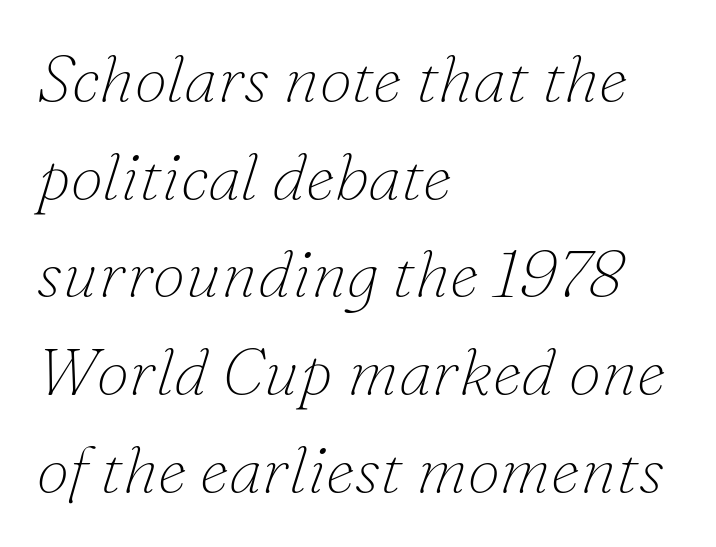
{"serif": "yes", "italic": "yes", "lean": "right", "slant_degrees": 16, "bold": "no", "weight": "thin", "width": "normal", "stroke_contrast": "low", "x_height": "small", "monospaced": "no", "underline": "no", "align": "left", "line_spacing": "normal", "line_spacing_ratio": 1.48, "letter_spacing": "normal", "letter_spacing_em": 0.0, "glyph_px": 66}
